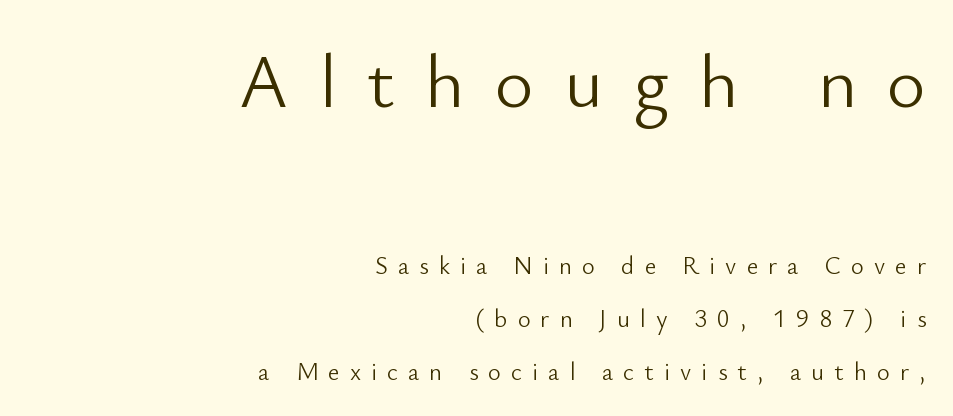
Ordinary non-slanted type is in use. Serif or sans? Sans — the stroke terminals are bare. Caption: multi-line text, flush right, ragged left. Letters have the restrained weight of plain body copy at most. The line texture is sparse and dotted thanks to wide tracking. Rule under the text: the space is simply empty.
